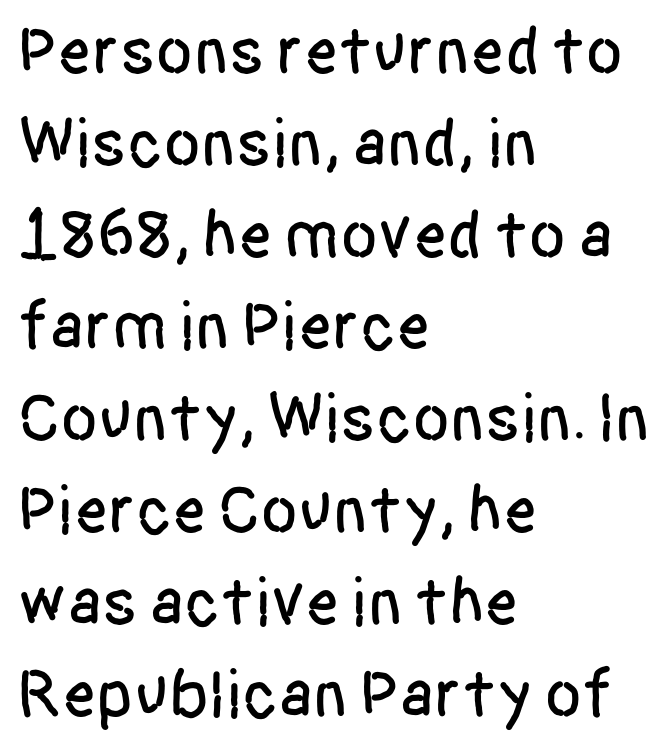
Q: Is the text italic (slanted)? A: No, it is upright.
Q: Is the typeface a serif or a sans-serif typeface? A: Sans-serif.
Q: Is the text underlined? A: No.
Q: How is the paragraph aligned? A: Left-aligned.
Q: Is the spacing between letters normal or unusually wide? A: Normal.
Q: Is the spacing between lines tight, normal or loose? A: Normal.
Q: Width (condensed, normal, or wide)? A: Condensed.
Q: Stroke contrast? A: Low.
Q: x-height? A: Large.
Q: Monospaced? A: No.
